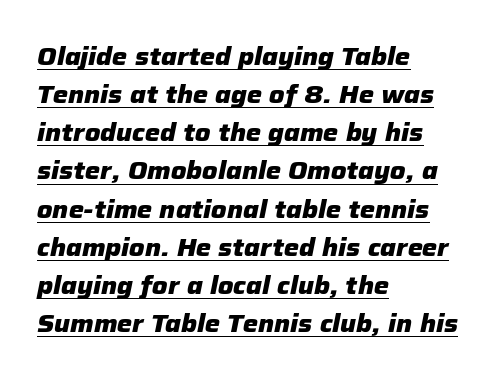
Q: Is the text bold? A: Yes.
Q: Is the text italic (slanted)? A: Yes, it leans right by about 12 degrees.
Q: Is the text underlined? A: Yes.
Q: How is the paragraph aligned? A: Left-aligned.
Q: Is the spacing between letters normal or unusually wide? A: Normal.
Q: Is the spacing between lines tight, normal or loose? A: Normal.
